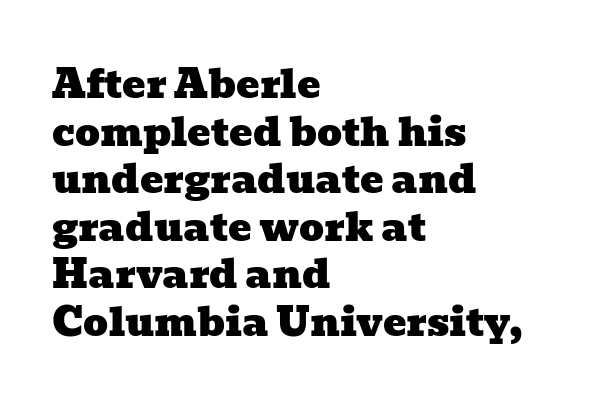
Small tapered or slab feet sit at the stroke ends, so this counts as serif. Here the designer chose a conventional face with non-uniform glyph widths. Observe the ordinary spacing: letters are neighbours, not strangers. Notice how the passage keeps a crisp vertical edge on the left only. Anything drawn beneath the words? Only blank space.
